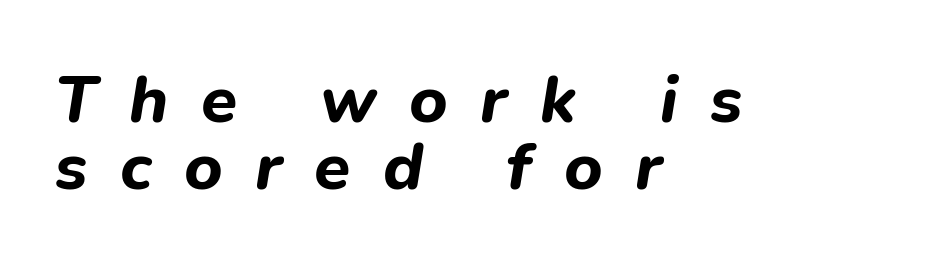
Leftover space on each line is placed entirely after the last word. Character widths vary here, with narrow letters taking less room than wide ones. The line-height multiplier appears low, near solid setting. Anything drawn beneath the words? Only blank space. Here the glyphs are tracked loosely, breaking word shapes into spaced letters.
